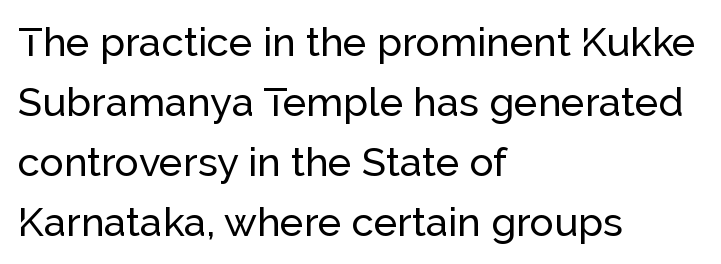
Interline gaps are of average width in this sample. Italic? Not at all — the glyphs are vertical. Each row of text sits above clean, open space. Tracking here is standard; glyphs follow each other at the usual distance. This sample uses a sans-serif face. Looks like regular typesetting: each glyph gets only the width it needs.
